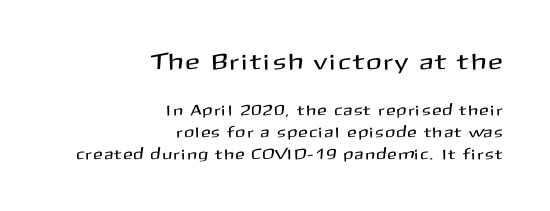
The image shows 23 px text type, upright; set right-aligned, normal line spacing (1.49x), not underlined; the first (top) block is 1.53x larger.
